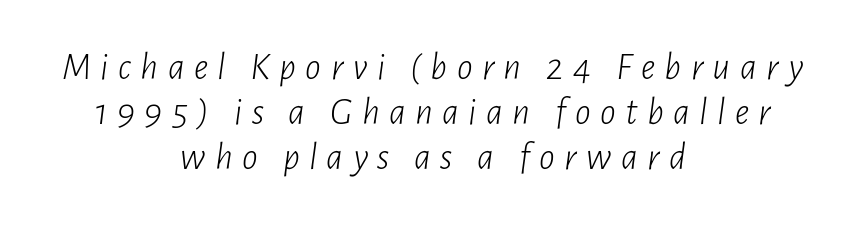
No chunkiness to these letters — they're not bold. Each word looks stretched out because of the extra space between its letters. Think of a printed novel: that variable character pitch is what you see here. Style check: oblique. The zone under the glyphs is completely vacant.
